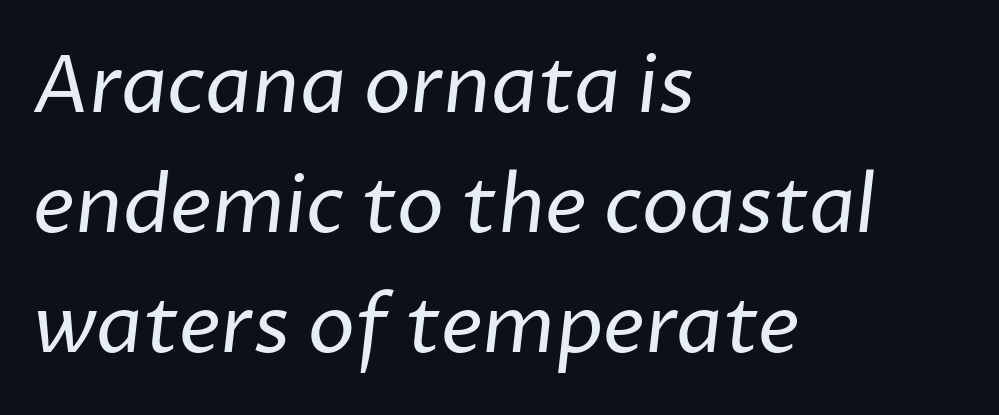
The space directly below the letters is spotless. The horizontal fit of the characters is conventional and even. The rendering uses natural spacing where letterforms have individual widths. Summary of vertical rhythm: regular, with standard interline spacing. Stems here are at most as thick as an everyday book face. The paragraph shown leans on its left margin.
